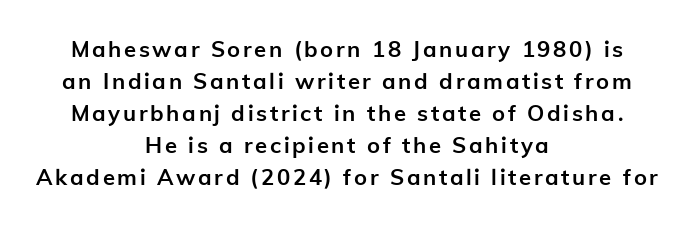
The image shows 22 px bold type, upright; set centered, normal line spacing (1.45x), not underlined.
